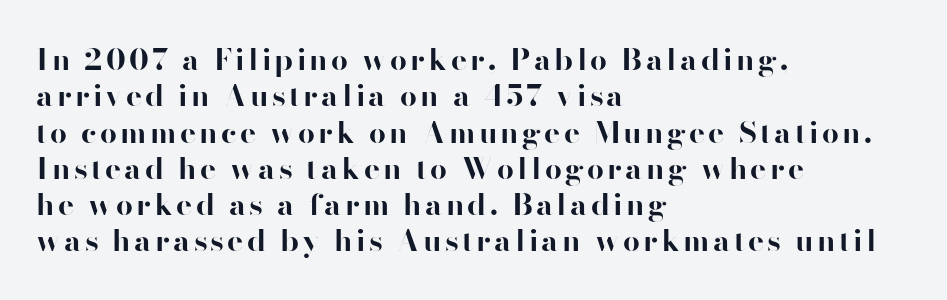
Upright lettering throughout. The characters display no serif detailing; their extremities are plain. How heavy is the stroke? Heavy — this is a bold. Note the varied advance widths — an 'i' is clearly narrower than an 'm'.
